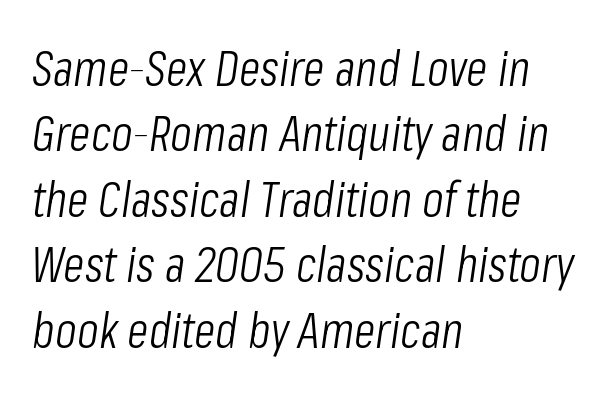
Q: Is the text bold? A: No.
Q: Is the text italic (slanted)? A: Yes, it leans right by about 8 degrees.
Q: Is the text underlined? A: No.
Q: How is the paragraph aligned? A: Left-aligned.
Q: Is the spacing between letters normal or unusually wide? A: Normal.
Q: Is the spacing between lines tight, normal or loose? A: Normal.
Q: Width (condensed, normal, or wide)? A: Condensed.
Q: Stroke contrast? A: Low.
Q: x-height? A: Medium.
Q: Monospaced? A: No.
